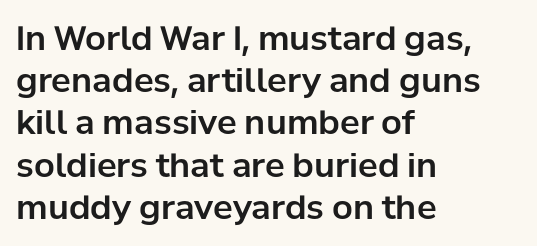
The image shows 33 px sans-serif type, upright; set left-aligned, normal line spacing (1.28x), normal letter spacing, not underlined; low stroke contrast and a medium x-height.
